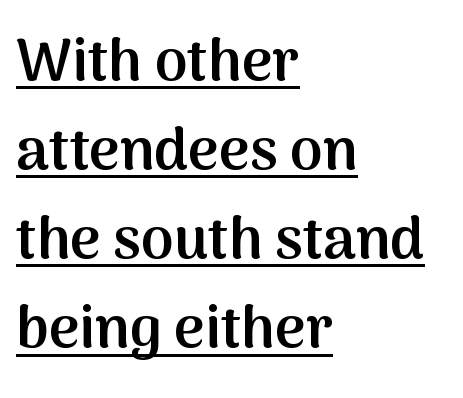
Q: Is the text bold? A: Semi-bold.
Q: Is the text italic (slanted)? A: No, it is upright.
Q: Is the typeface a serif or a sans-serif typeface? A: Sans-serif.
Q: Is the text underlined? A: Yes.
Q: How is the paragraph aligned? A: Left-aligned.
Q: Is the spacing between letters normal or unusually wide? A: Normal.
Q: Is the spacing between lines tight, normal or loose? A: Normal.
Q: Width (condensed, normal, or wide)? A: Normal.
Q: Stroke contrast? A: Medium.
Q: x-height? A: Medium.
Q: Monospaced? A: No.
